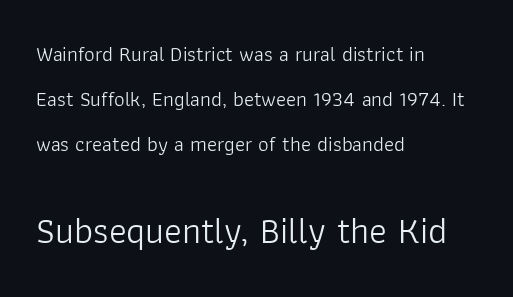
Q: Is the text bold? A: No.
Q: Is the text italic (slanted)? A: No, it is upright.
Q: Is the typeface a serif or a sans-serif typeface? A: Sans-serif.
Q: Is the text underlined? A: No.
Q: How is the paragraph aligned? A: Left-aligned.
Q: Is the spacing between letters normal or unusually wide? A: Normal.
Q: Is the spacing between lines tight, normal or loose? A: Loose.
Q: Which block of text is set in a larger size, the first (top) or the second (bottom)? A: The second (bottom) one.
Q: Width (condensed, normal, or wide)? A: Normal.
Q: Stroke contrast? A: Low.
Q: x-height? A: Medium.
Q: Monospaced? A: No.
